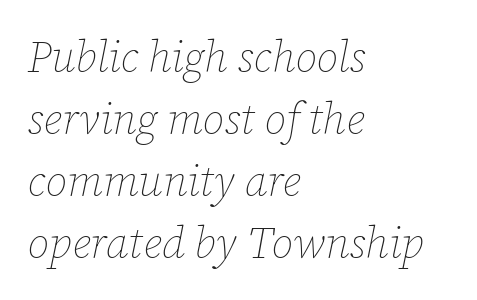
Students, note that the glyphs here touch the page at normal intervals. The letters advance in unequal steps, a hallmark of proportional type. It's the slanting kind of type. Regarding leading, the lines here are spaced in the standard way. On a weight scale, this lands at 450 or below.
